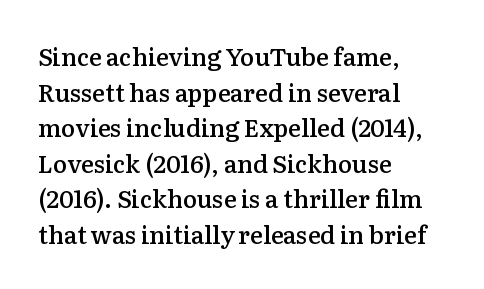
The image shows 24 px text type, upright; set left-aligned, normal line spacing (1.48x), normal letter spacing, not underlined.
